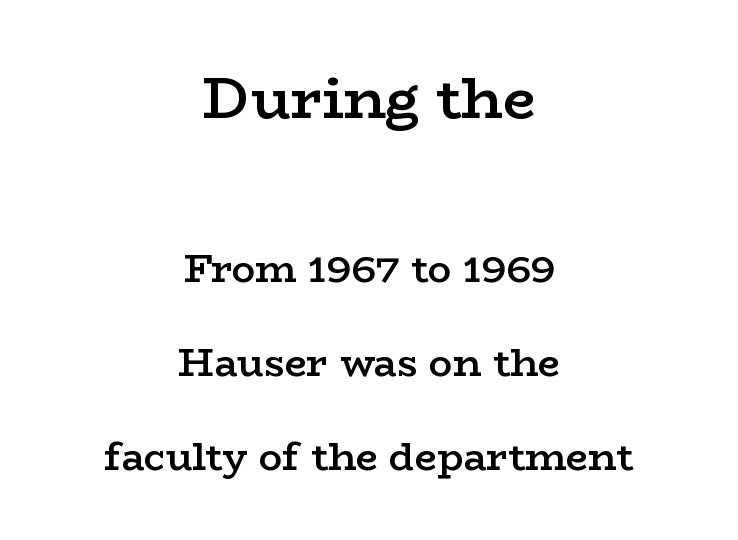
The image shows 58 px semibold, wide serif type, upright; set centered, loose line spacing (2.41x), normal letter spacing, not underlined; the first (top) block is 1.49x larger; low stroke contrast and a medium x-height.
